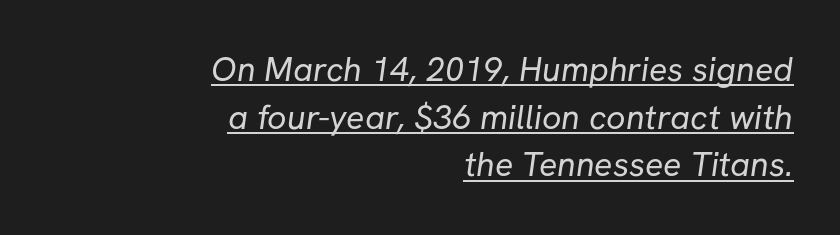
Does the type have serifs? No, each stem ends abruptly. The letterforms sit at book weight or below. Underlining? Definitely there. In terms of leading, this rendering sits right in the middle. Think of a printed novel: that variable character pitch is what you see here.
